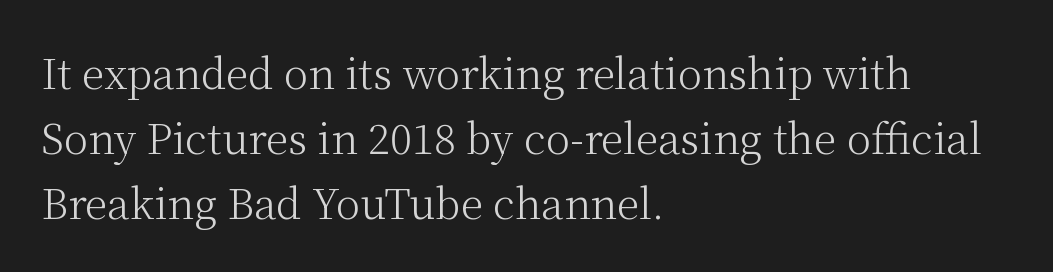
The image shows 41 px light serif type, upright; set left-aligned, normal line spacing (1.58x), normal letter spacing, not underlined; medium stroke contrast and a medium x-height.
